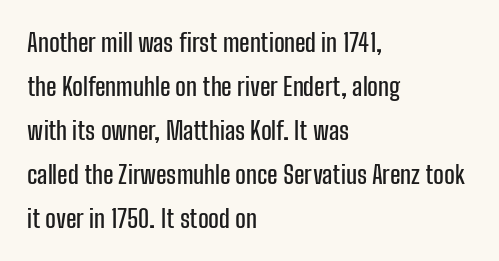
The image shows 25 px text type, upright; set left-aligned, line spacing 1.76x, normal letter spacing, not underlined.
